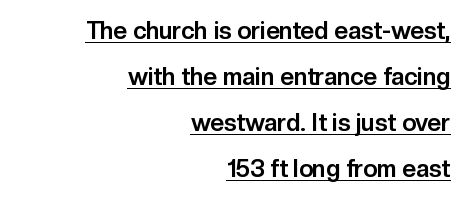
The image shows 24 px bold type, upright; set right-aligned, loose line spacing (1.91x), normal letter spacing, underlined.
